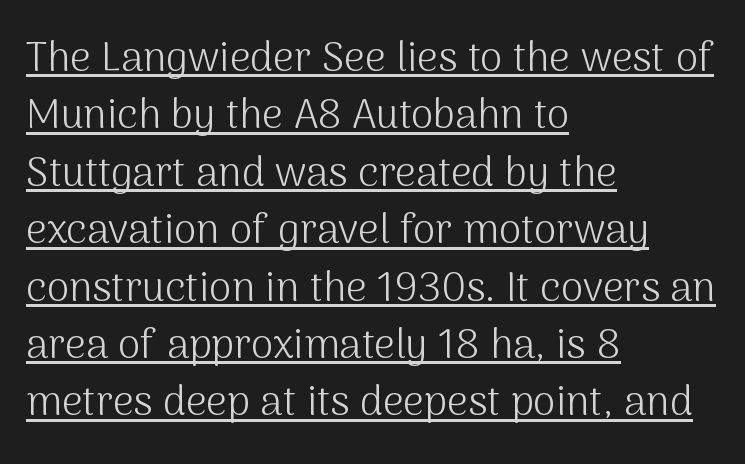
The image shows 41 px light sans-serif type, upright; set left-aligned, normal line spacing (1.4x), normal letter spacing, underlined; medium stroke contrast and a medium x-height.
